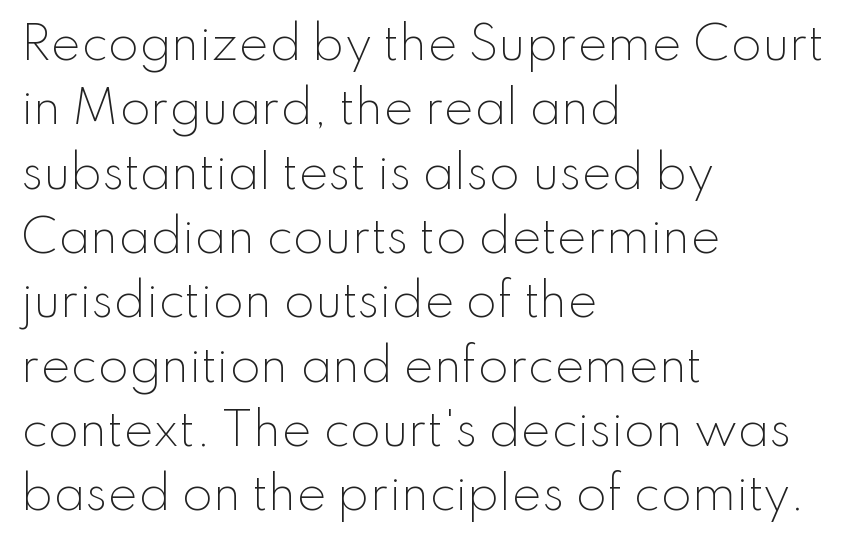
Q: Is the text bold? A: No.
Q: Is the text italic (slanted)? A: No, it is upright.
Q: Is the typeface a serif or a sans-serif typeface? A: Sans-serif.
Q: Is the text underlined? A: No.
Q: How is the paragraph aligned? A: Left-aligned.
Q: Is the spacing between letters normal or unusually wide? A: Normal.
Q: Is the spacing between lines tight, normal or loose? A: Normal.
Q: Width (condensed, normal, or wide)? A: Normal.
Q: Stroke contrast? A: Low.
Q: x-height? A: Small.
Q: Monospaced? A: No.
